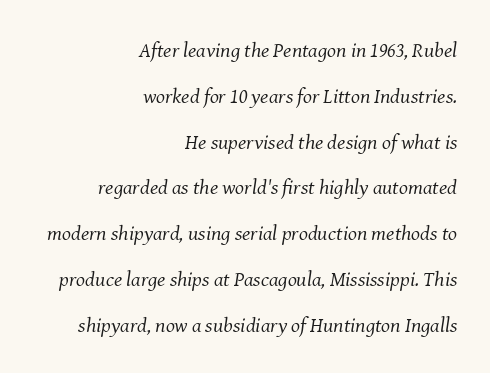
{"italic": "yes", "lean": "right", "slant_degrees": 8, "bold": "no", "underline": "no", "align": "right", "line_spacing": "loose", "line_spacing_ratio": 2.18, "letter_spacing": "normal", "letter_spacing_em": 0.0, "glyph_px": 21}
